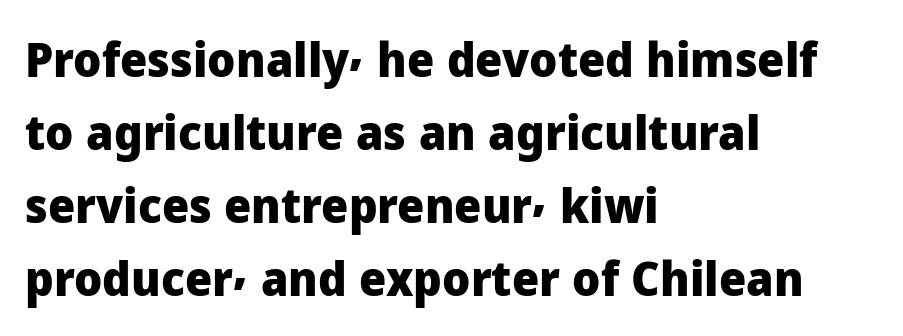
The image shows 48 px heavy sans-serif type, upright; set left-aligned, normal line spacing (1.52x), normal letter spacing, not underlined; low stroke contrast and a medium x-height.
